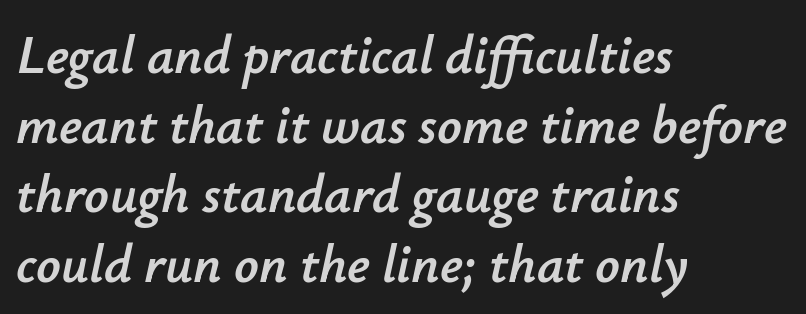
Letters rest on an invisible, unmarked baseline. Every character sits at an angle, as italics do. The line texture is even and compact thanks to regular tracking. The paragraph has a hard left edge and a soft right edge.
